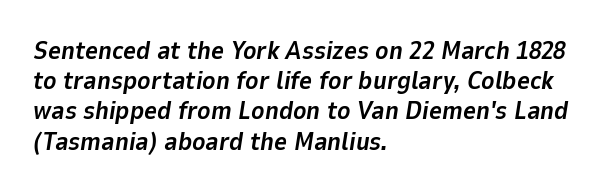
Q: Is the text bold? A: Yes.
Q: Is the text italic (slanted)? A: Yes, it leans right by about 9 degrees.
Q: Is the text underlined? A: No.
Q: How is the paragraph aligned? A: Left-aligned.
Q: Is the spacing between letters normal or unusually wide? A: Normal.
